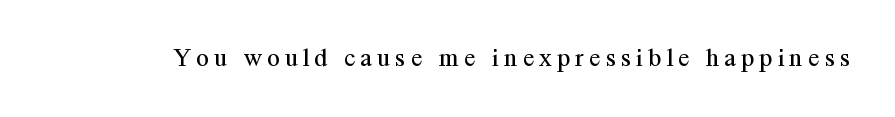
The image shows 26 px text type, upright; set unusually wide letter spacing (+0.2 em), not underlined.
